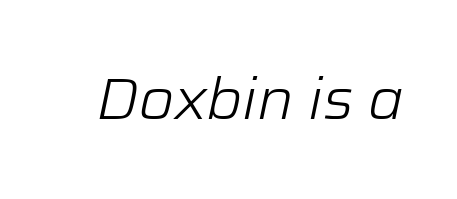
The letterforms sit shoulder to shoulder at normal distance. The passage shown is typed in a proportional face where columns would drift. The specimen omits any rule beneath the text block's lines. Rendered with sloped, italic letterforms. The weight tops out at a normal text grade.
